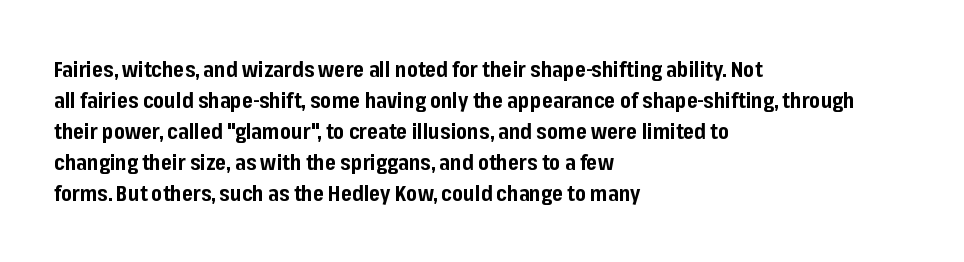
{"italic": "no", "bold": "yes", "underline": "no", "align": "left", "line_spacing": "normal", "line_spacing_ratio": 1.48, "letter_spacing": "normal", "letter_spacing_em": 0.0, "glyph_px": 21}
